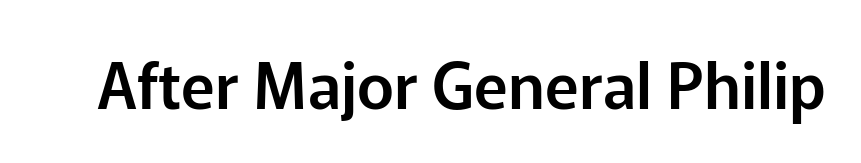
In terms of letterspacing, this is plain default setting. These lines are rendered in a variable-pitch font. Lines of text with bare space underneath. Typographically, this falls in the sans-serif category. Rendered with straight, roman letterforms.
